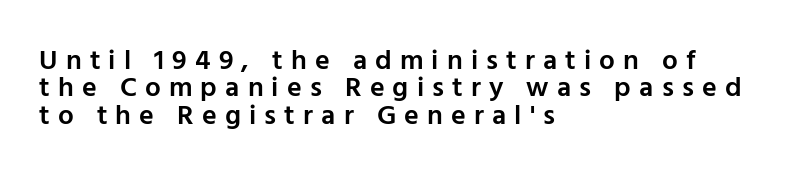
Note the varied advance widths — an 'i' is clearly narrower than an 'm'. Each line starts at the same left margin while the right side varies. Check the space under the baseline: it is left empty. Summary of vertical rhythm: compact, with narrow interline spacing. The letters stand straight up with perfectly vertical stems.
